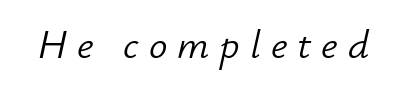
The image shows 41 px light type, italic (leaning right); set unusually wide letter spacing (+0.25 em), not underlined; low stroke contrast and a small x-height.
